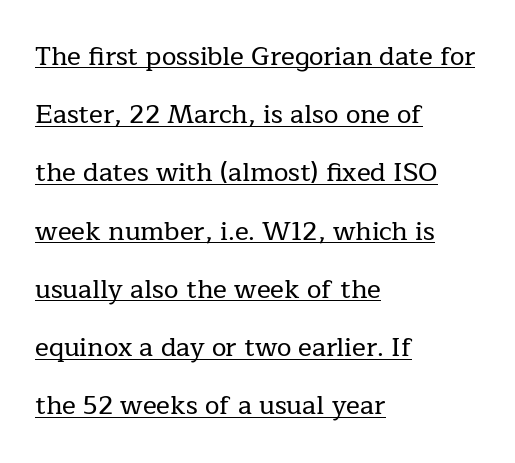
The image shows 26 px text type, upright; set left-aligned, loose line spacing (2.24x), normal letter spacing, underlined.
